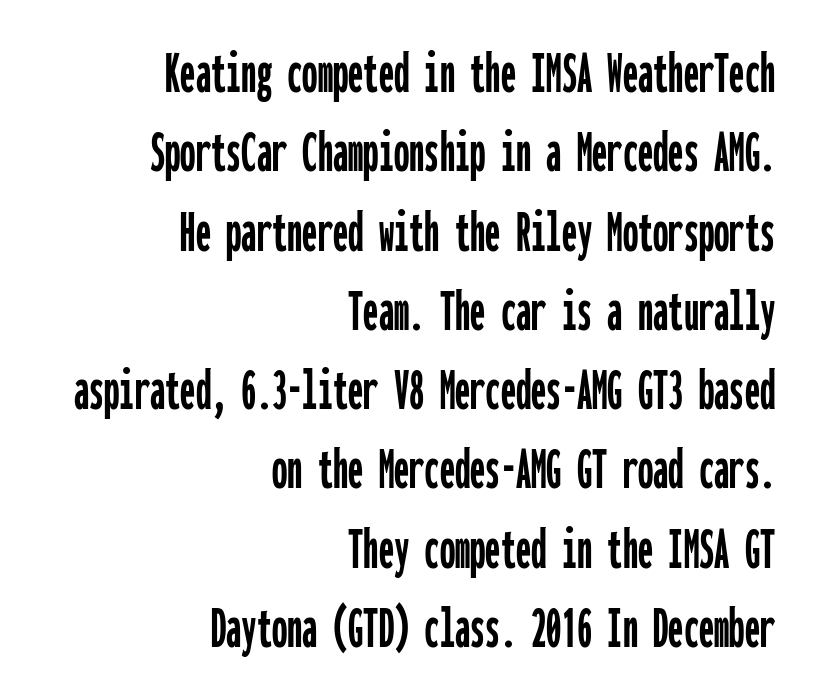
Q: Is the text italic (slanted)? A: No, it is upright.
Q: Is the typeface a serif or a sans-serif typeface? A: Sans-serif.
Q: Is the text underlined? A: No.
Q: How is the paragraph aligned? A: Right-aligned.
Q: Is the spacing between letters normal or unusually wide? A: Normal.
Q: Is the spacing between lines tight, normal or loose? A: Normal.
Q: Width (condensed, normal, or wide)? A: Condensed.
Q: Stroke contrast? A: Low.
Q: x-height? A: Medium.
Q: Monospaced? A: Yes.
